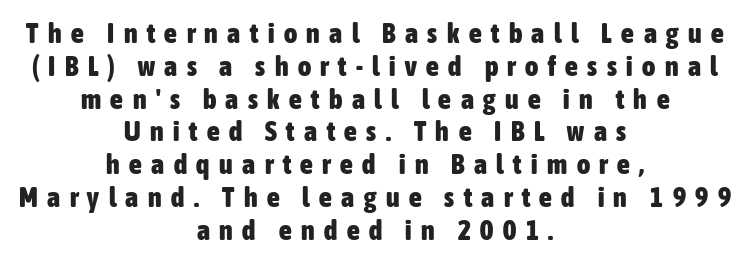
Q: Is the text bold? A: Yes.
Q: Is the text italic (slanted)? A: No, it is upright.
Q: Is the typeface a serif or a sans-serif typeface? A: Sans-serif.
Q: Is the text underlined? A: No.
Q: How is the paragraph aligned? A: Centered.
Q: Is the spacing between letters normal or unusually wide? A: Unusually wide.
Q: Width (condensed, normal, or wide)? A: Condensed.
Q: Stroke contrast? A: Low.
Q: x-height? A: Medium.
Q: Monospaced? A: No.
